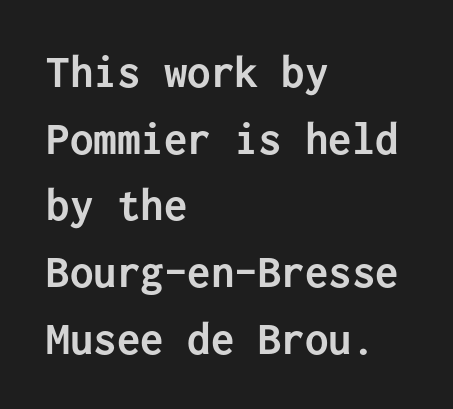
Q: Is the text bold? A: Yes.
Q: Is the text italic (slanted)? A: No, it is upright.
Q: Is the typeface a serif or a sans-serif typeface? A: Sans-serif.
Q: Is the text underlined? A: No.
Q: How is the paragraph aligned? A: Left-aligned.
Q: Is the spacing between letters normal or unusually wide? A: Normal.
Q: Is the spacing between lines tight, normal or loose? A: Normal.
Q: Width (condensed, normal, or wide)? A: Normal.
Q: Stroke contrast? A: Low.
Q: x-height? A: Medium.
Q: Monospaced? A: Yes.
